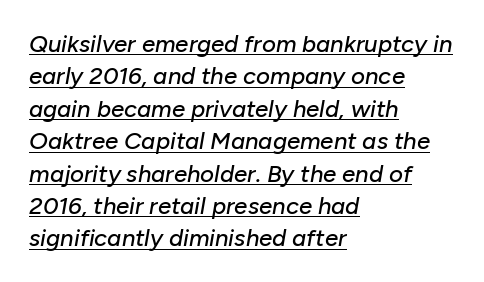
Q: Is the text italic (slanted)? A: Yes, it leans right by about 10 degrees.
Q: Is the text underlined? A: Yes.
Q: How is the paragraph aligned? A: Left-aligned.
Q: Is the spacing between letters normal or unusually wide? A: Normal.
Q: Is the spacing between lines tight, normal or loose? A: Normal.
